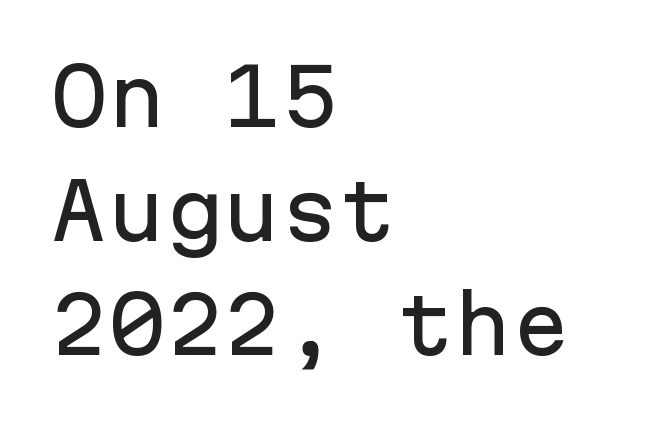
The axis of the letterforms is exactly vertical. Letterform terminals end flat and unadorned throughout the passage. The passage shown has conventional tracking throughout. Whoever set this chose a conventional vertical rhythm. A student would call this left alignment; a typographer would say flush left, rag right.
